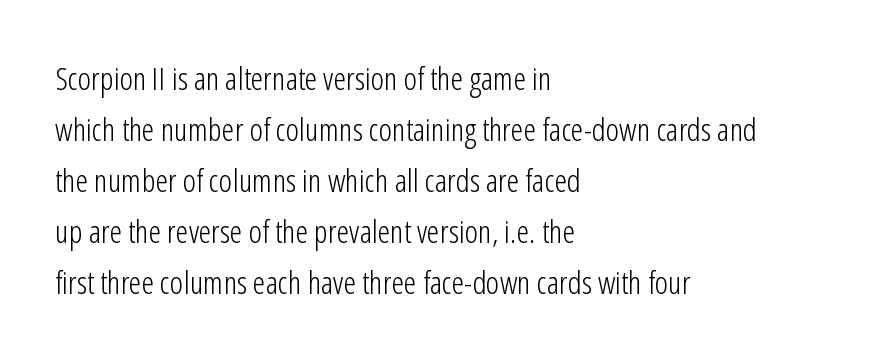
Q: Is the text bold? A: No.
Q: Is the text italic (slanted)? A: No, it is upright.
Q: Is the typeface a serif or a sans-serif typeface? A: Sans-serif.
Q: Is the text underlined? A: No.
Q: How is the paragraph aligned? A: Left-aligned.
Q: Is the spacing between letters normal or unusually wide? A: Normal.
Q: Is the spacing between lines tight, normal or loose? A: Normal.
Q: Width (condensed, normal, or wide)? A: Condensed.
Q: Stroke contrast? A: Low.
Q: x-height? A: Medium.
Q: Monospaced? A: No.
